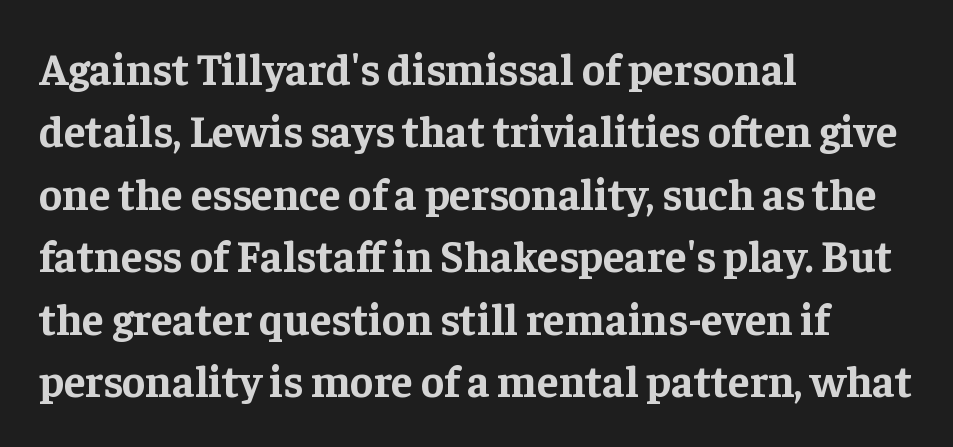
{"serif": "yes", "italic": "no", "bold": "yes", "weight": "bold", "width": "normal", "stroke_contrast": "low", "x_height": "medium", "monospaced": "no", "underline": "no", "align": "left", "line_spacing": "normal", "line_spacing_ratio": 1.42, "letter_spacing": "normal", "letter_spacing_em": 0.0, "glyph_px": 44}
